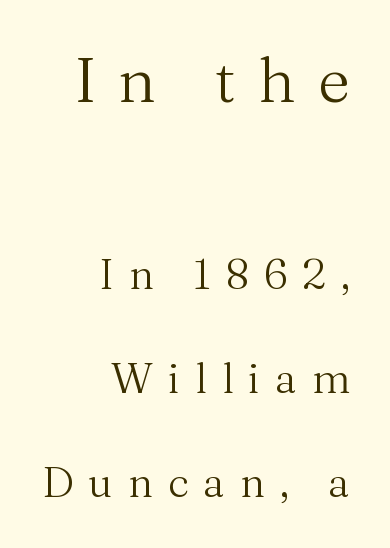
{"serif": "yes", "italic": "no", "bold": "no", "weight": "regular", "width": "normal", "stroke_contrast": "medium", "x_height": "medium", "monospaced": "no", "underline": "no", "align": "right", "line_spacing": "loose", "line_spacing_ratio": 2.48, "letter_spacing": "wide", "letter_spacing_em": 0.35, "larger_block": "first", "size_ratio": 1.5, "glyph_px": 63}
